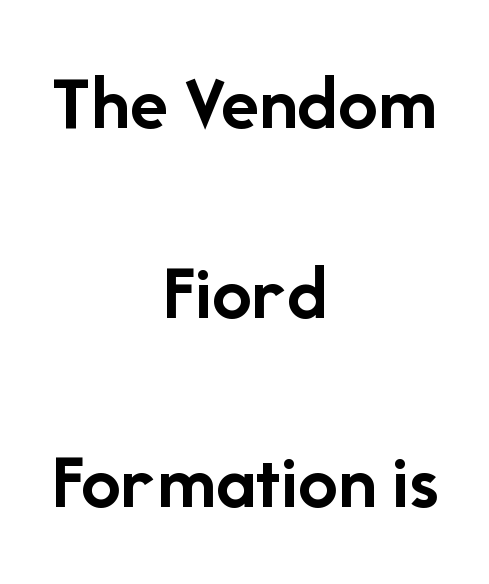
The image shows 79 px semibold sans-serif type, upright; set centered, loose line spacing (2.4x), normal letter spacing, not underlined; low stroke contrast and a medium x-height.
